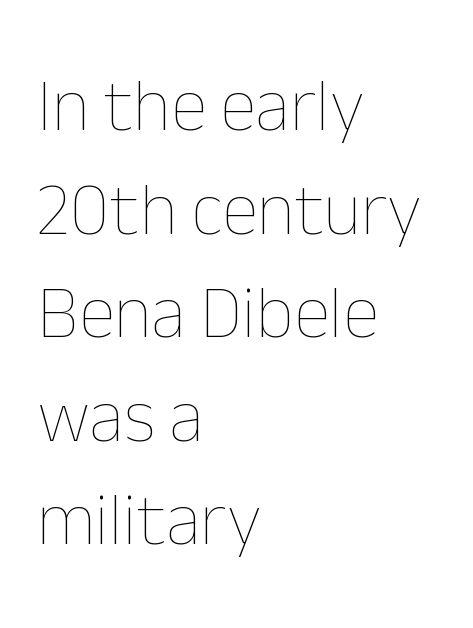
{"italic": "no", "bold": "no", "weight": "thin", "width": "normal", "stroke_contrast": "low", "x_height": "medium", "monospaced": "no", "underline": "no", "align": "left", "line_spacing": "normal", "line_spacing_ratio": 1.4, "letter_spacing": "normal", "letter_spacing_em": 0.0, "glyph_px": 74}
